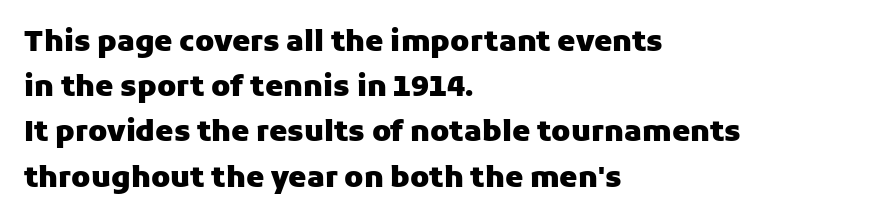
{"serif": "no", "italic": "no", "bold": "yes", "weight": "heavy", "width": "normal", "stroke_contrast": "low", "x_height": "medium", "monospaced": "no", "underline": "no", "align": "left", "line_spacing": "normal", "line_spacing_ratio": 1.56, "letter_spacing": "normal", "letter_spacing_em": 0.0, "glyph_px": 29}
